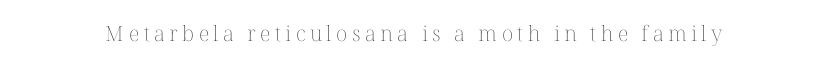
Q: Is the text bold? A: No.
Q: Is the text italic (slanted)? A: No, it is upright.
Q: Is the text underlined? A: No.
Q: Is the spacing between letters normal or unusually wide? A: Unusually wide.
